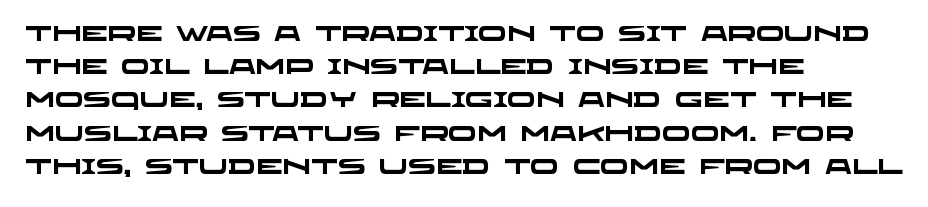
Q: Is the text bold? A: Yes.
Q: Is the text underlined? A: No.
Q: How is the paragraph aligned? A: Left-aligned.
Q: Is the spacing between letters normal or unusually wide? A: Normal.
Q: Is the spacing between lines tight, normal or loose? A: Normal.
